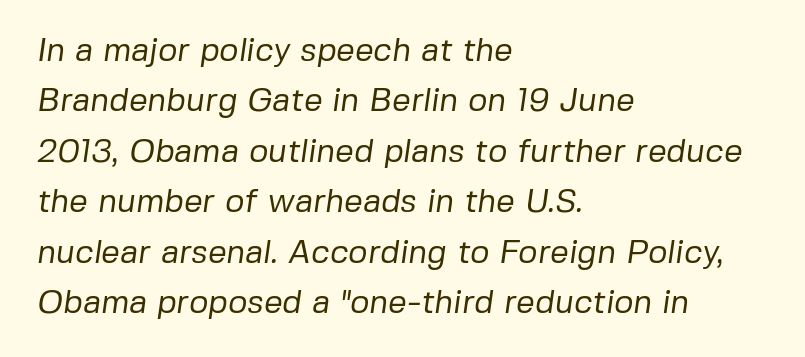
Typographically, this falls in the sans-serif category. Whoever set this chose a conventional vertical rhythm. Glance below the letters and you will spot only blank space. The rendering anchors every line to the left-hand side.
